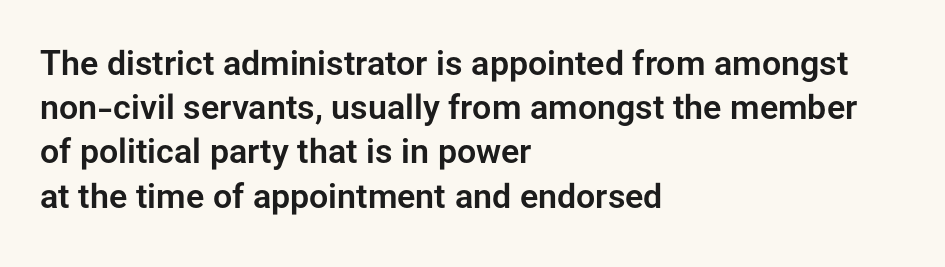
{"serif": "no", "italic": "no", "width": "normal", "stroke_contrast": "low", "x_height": "medium", "monospaced": "no", "underline": "no", "align": "left", "line_spacing": "normal", "line_spacing_ratio": 1.3, "letter_spacing": "normal", "letter_spacing_em": 0.0, "glyph_px": 34}
